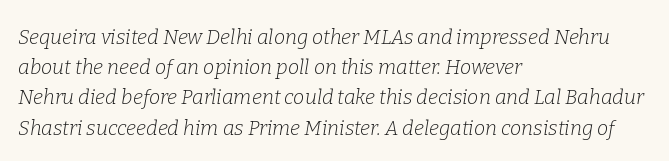
Q: Is the text bold? A: No.
Q: Is the text italic (slanted)? A: Yes, it leans right by about 9 degrees.
Q: Is the text underlined? A: No.
Q: How is the paragraph aligned? A: Left-aligned.
Q: Is the spacing between letters normal or unusually wide? A: Normal.
Q: Is the spacing between lines tight, normal or loose? A: Normal.
